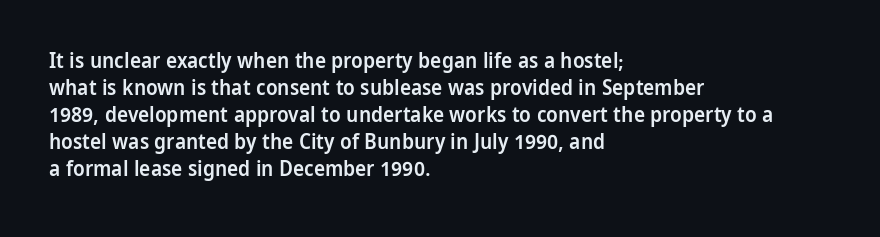
{"italic": "no", "bold": "semi", "underline": "no", "align": "left", "line_spacing": "normal", "line_spacing_ratio": 1.29, "letter_spacing": "normal", "letter_spacing_em": 0.0, "glyph_px": 21}
